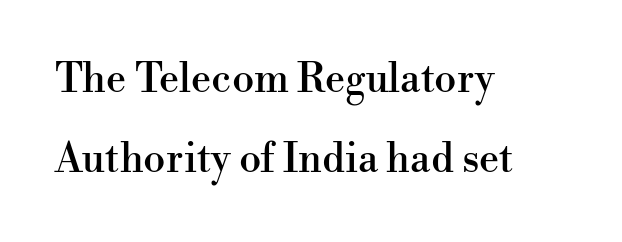
The image shows 40 px serif type, upright; set left-aligned, loose line spacing (2.01x), normal letter spacing, not underlined; high stroke contrast and a small x-height.
